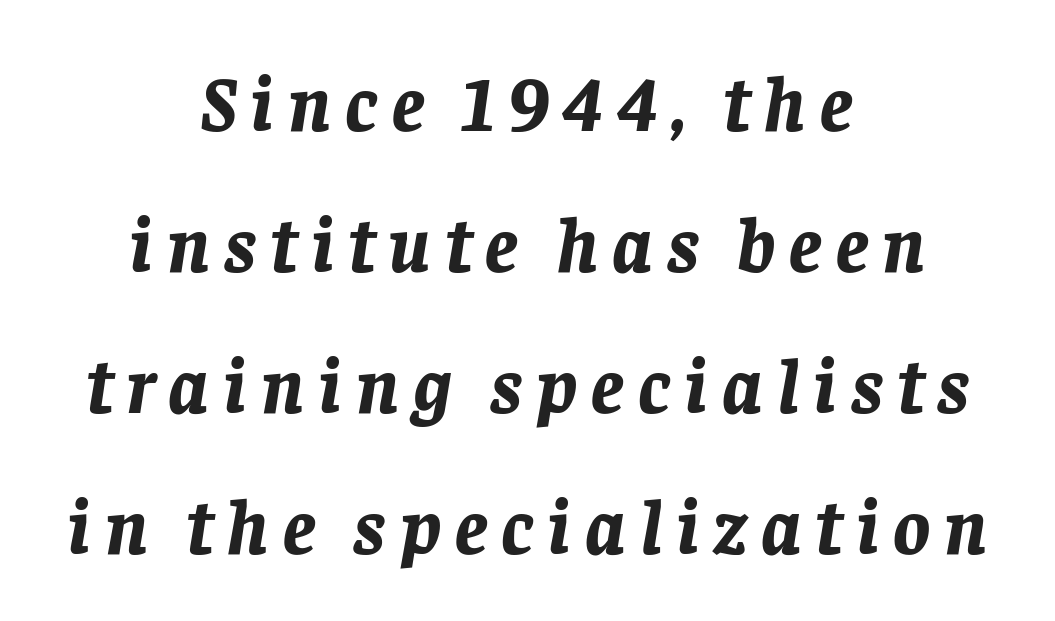
Q: Is the text bold? A: Yes.
Q: Is the text italic (slanted)? A: Yes, it leans right by about 8 degrees.
Q: Is the text underlined? A: No.
Q: How is the paragraph aligned? A: Centered.
Q: Width (condensed, normal, or wide)? A: Normal.
Q: Stroke contrast? A: Low.
Q: x-height? A: Large.
Q: Monospaced? A: No.
